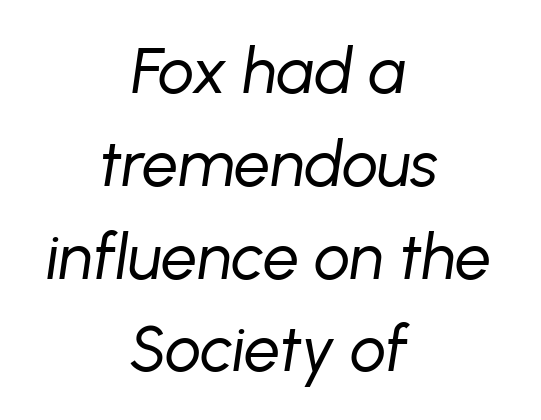
Q: Is the text bold? A: No.
Q: Is the text italic (slanted)? A: Yes, it leans right by about 8 degrees.
Q: Is the text underlined? A: No.
Q: How is the paragraph aligned? A: Centered.
Q: Is the spacing between letters normal or unusually wide? A: Normal.
Q: Is the spacing between lines tight, normal or loose? A: Normal.
Q: Width (condensed, normal, or wide)? A: Normal.
Q: Stroke contrast? A: Low.
Q: x-height? A: Medium.
Q: Monospaced? A: No.
